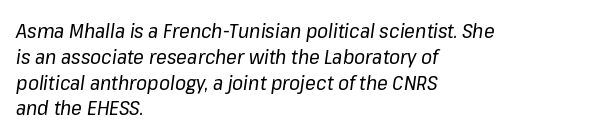
Tracking here is standard; glyphs follow each other at the usual distance. Stroke thickness stays within the range of a standard reading face or lighter. Characters are canted at an angle relative to the baseline's perpendicular. The setting favours the left margin, as ordinary paragraphs usually do. Honestly, there is no underline to notice here at all.
